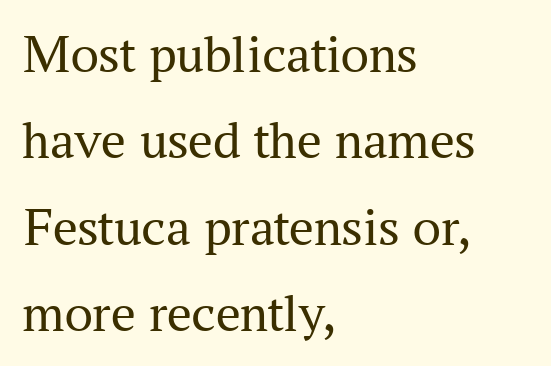
The image shows 55 px regular-weight serif type, upright; set left-aligned, normal line spacing (1.57x), normal letter spacing, not underlined; medium stroke contrast and a medium x-height.
